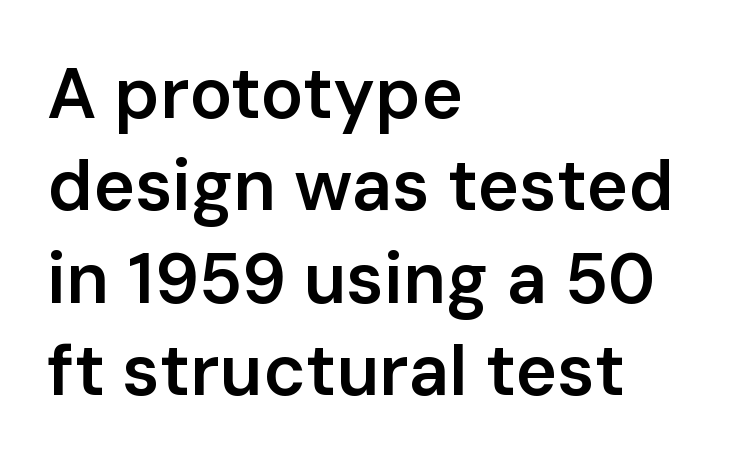
Q: Is the text bold? A: Semi-bold.
Q: Is the text italic (slanted)? A: No, it is upright.
Q: Is the typeface a serif or a sans-serif typeface? A: Sans-serif.
Q: Is the text underlined? A: No.
Q: How is the paragraph aligned? A: Left-aligned.
Q: Is the spacing between letters normal or unusually wide? A: Normal.
Q: Is the spacing between lines tight, normal or loose? A: Normal.
Q: Width (condensed, normal, or wide)? A: Normal.
Q: Stroke contrast? A: Low.
Q: x-height? A: Medium.
Q: Monospaced? A: No.
